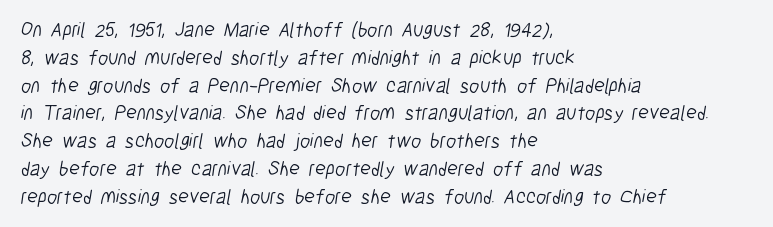
{"bold": "no", "underline": "no", "align": "left", "line_spacing": "normal", "line_spacing_ratio": 1.39, "letter_spacing": "normal", "letter_spacing_em": 0.0, "glyph_px": 20}
